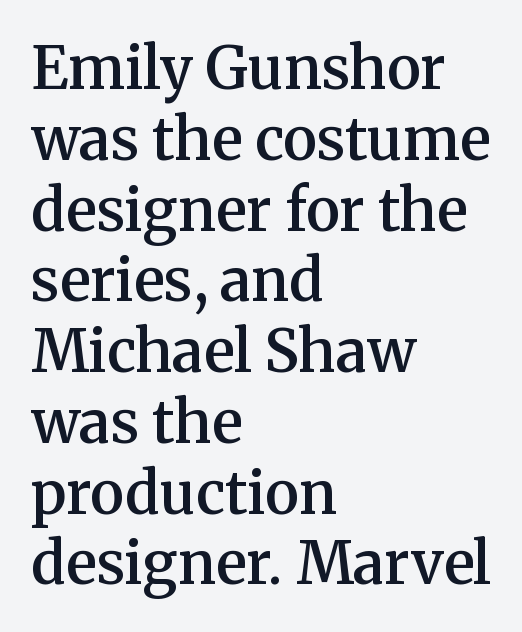
The image shows 58 px semibold serif type, upright; set left-aligned, line spacing 1.22x, normal letter spacing, not underlined; medium stroke contrast and a medium x-height.
